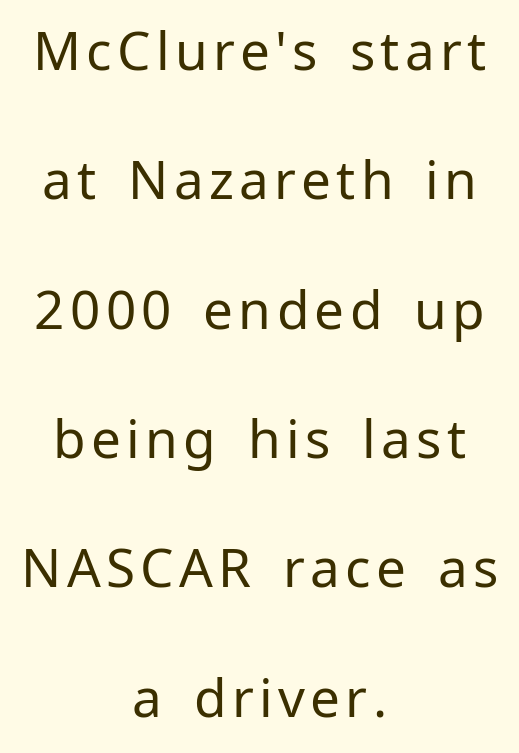
Q: Is the text bold? A: No.
Q: Is the text italic (slanted)? A: No, it is upright.
Q: Is the typeface a serif or a sans-serif typeface? A: Sans-serif.
Q: Is the text underlined? A: No.
Q: How is the paragraph aligned? A: Centered.
Q: Is the spacing between lines tight, normal or loose? A: Loose.
Q: Width (condensed, normal, or wide)? A: Normal.
Q: Stroke contrast? A: Low.
Q: x-height? A: Medium.
Q: Monospaced? A: No.
